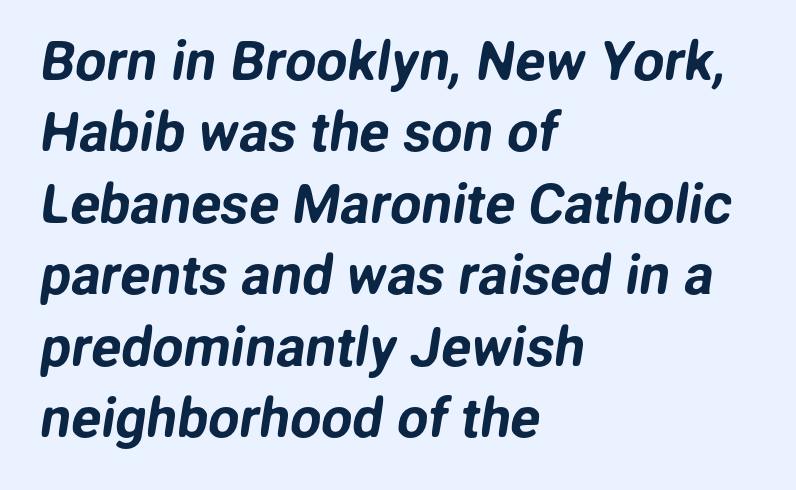
{"serif": "no", "width": "normal", "stroke_contrast": "low", "x_height": "medium", "monospaced": "no", "underline": "no", "align": "left", "line_spacing": "normal", "line_spacing_ratio": 1.3, "letter_spacing": "normal", "letter_spacing_em": 0.0, "glyph_px": 55}
